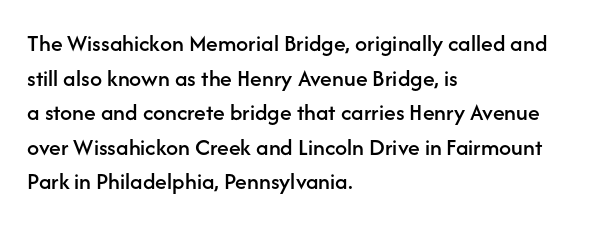
Q: Is the text italic (slanted)? A: No, it is upright.
Q: Is the text underlined? A: No.
Q: How is the paragraph aligned? A: Left-aligned.
Q: Is the spacing between letters normal or unusually wide? A: Normal.
Q: Is the spacing between lines tight, normal or loose? A: Normal.
